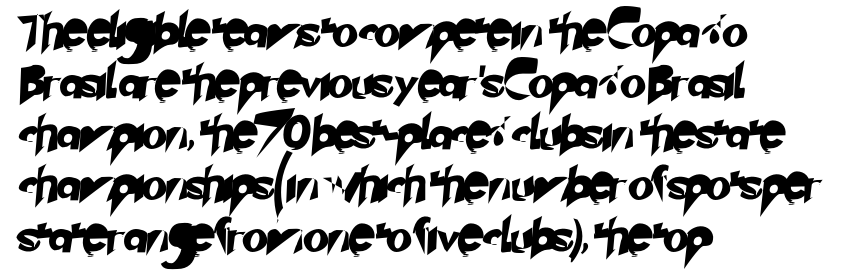
The image shows 33 px sans-serif type; set left-aligned, normal line spacing (1.55x), normal letter spacing, not underlined; low stroke contrast and a small x-height.
